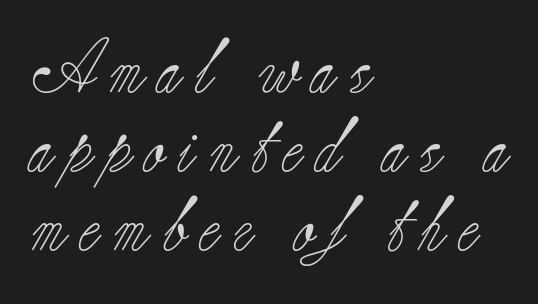
Q: Is the text bold? A: No.
Q: Is the text italic (slanted)? A: Yes.
Q: Is the typeface a serif or a sans-serif typeface? A: Serif.
Q: Is the text underlined? A: No.
Q: How is the paragraph aligned? A: Left-aligned.
Q: Is the spacing between letters normal or unusually wide? A: Unusually wide.
Q: Is the spacing between lines tight, normal or loose? A: Normal.
Q: Width (condensed, normal, or wide)? A: Normal.
Q: Stroke contrast? A: Low.
Q: x-height? A: Small.
Q: Monospaced? A: No.
